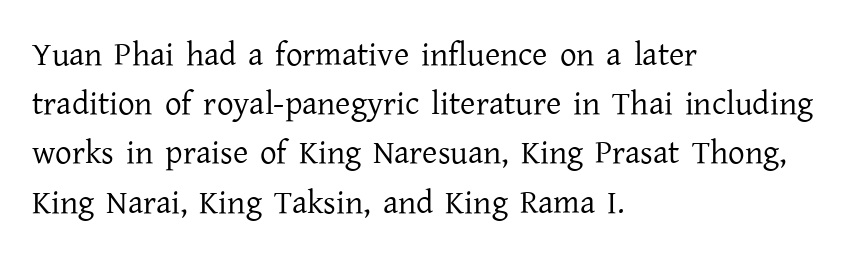
The image shows 33 px regular-weight serif type, upright; set left-aligned, normal line spacing (1.49x), normal letter spacing, not underlined; low stroke contrast and a medium x-height.
